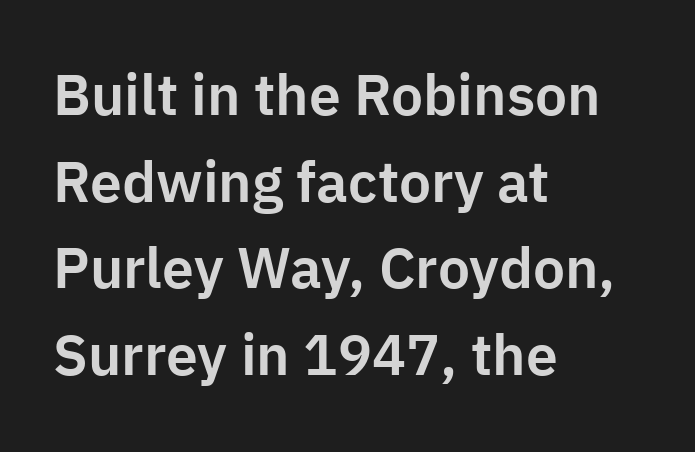
The image shows 57 px sans-serif type, upright; set left-aligned, normal line spacing (1.52x), normal letter spacing, not underlined; low stroke contrast and a medium x-height.
